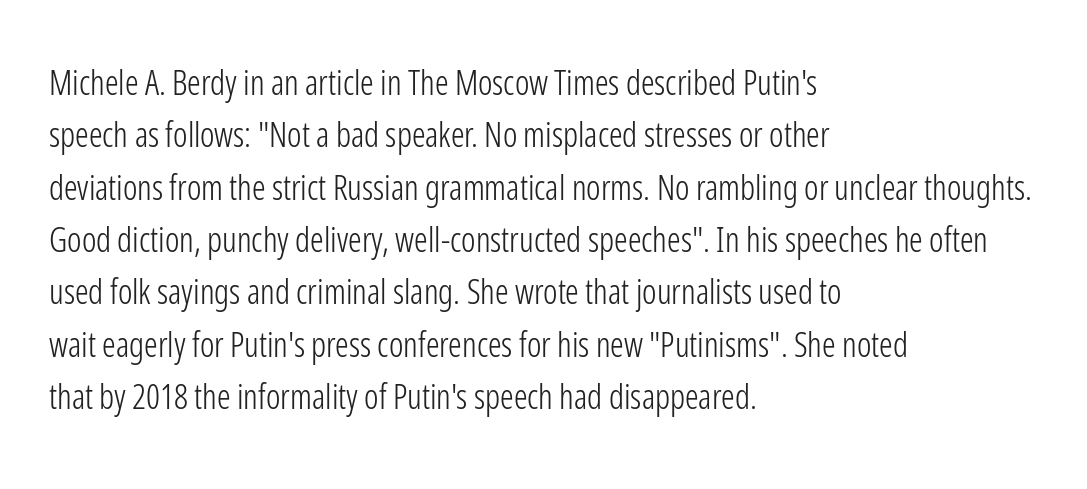
The image shows 34 px light, condensed sans-serif type, upright; set left-aligned, normal line spacing (1.54x), normal letter spacing, not underlined; low stroke contrast and a medium x-height.
